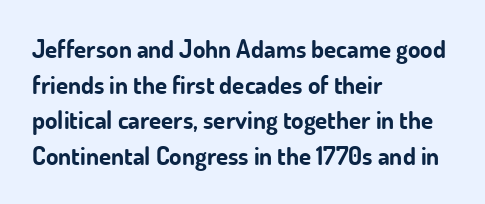
The image shows 25 px bold type, upright; set left-aligned, normal line spacing (1.43x), normal letter spacing, not underlined.
